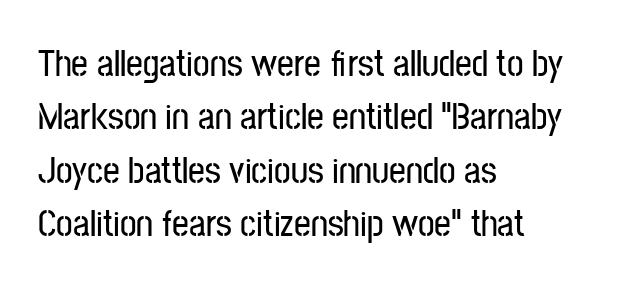
The image shows 37 px condensed sans-serif type, upright; set left-aligned, normal line spacing (1.44x), normal letter spacing, not underlined; low stroke contrast and a medium x-height.
